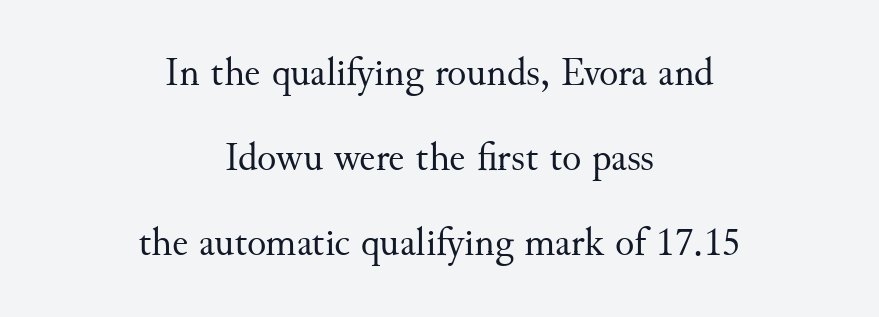
{"serif": "yes", "italic": "no", "bold": "no", "weight": "regular", "width": "normal", "stroke_contrast": "medium", "x_height": "small", "monospaced": "no", "underline": "no", "align": "center", "line_spacing": "loose", "line_spacing_ratio": 2.12, "letter_spacing": "normal", "letter_spacing_em": 0.0, "glyph_px": 40}
